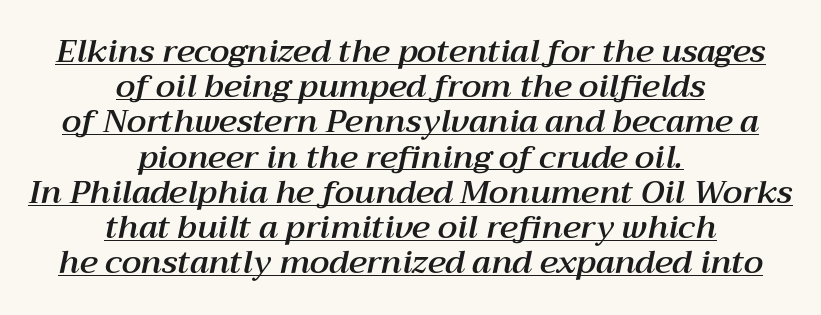
Compared with a flush-left layout, this one balances lines on the center instead. Does the leading feel generous? Not at all — it's pinched. Glyph-to-glyph distance matches everyday printed text. The axis of the letterforms is tilted away from vertical.
